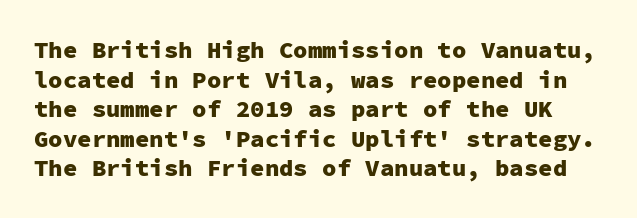
{"italic": "no", "bold": "yes", "underline": "no", "line_spacing_ratio": 1.23, "letter_spacing": "normal", "letter_spacing_em": 0.0, "glyph_px": 24}
